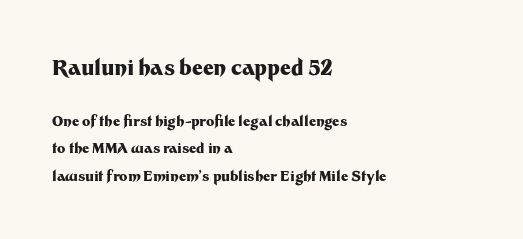
Q: Is the text bold? A: Yes.
Q: Is the text italic (slanted)? A: No, it is upright.
Q: Is the text underlined? A: No.
Q: How is the paragraph aligned? A: Left-aligned.
Q: Is the spacing between letters normal or unusually wide? A: Normal.
Q: Is the spacing between lines tight, normal or loose? A: Loose.
Q: Which block of text is set in a larger size, the first (top) or the second (bottom)? A: The first (top) one.
